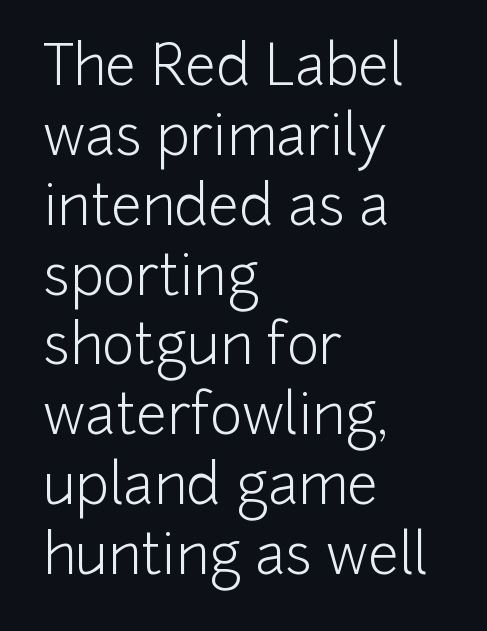
Q: Is the text bold? A: No.
Q: Is the text italic (slanted)? A: No, it is upright.
Q: Is the typeface a serif or a sans-serif typeface? A: Sans-serif.
Q: Is the text underlined? A: No.
Q: How is the paragraph aligned? A: Left-aligned.
Q: Is the spacing between letters normal or unusually wide? A: Normal.
Q: Is the spacing between lines tight, normal or loose? A: Normal.
Q: Width (condensed, normal, or wide)? A: Normal.
Q: Stroke contrast? A: Low.
Q: x-height? A: Medium.
Q: Monospaced? A: No.
